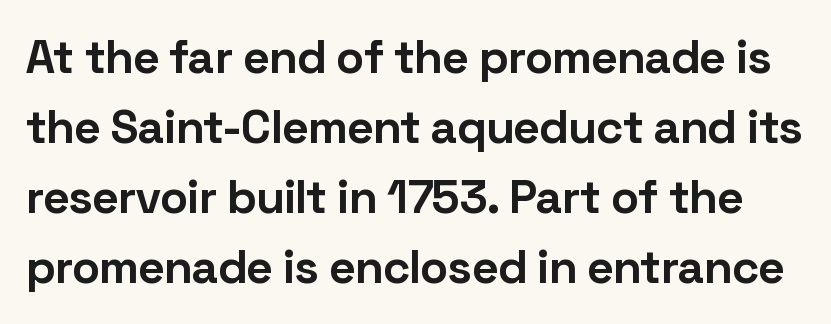
{"serif": "no", "italic": "no", "bold": "yes", "weight": "bold", "width": "normal", "stroke_contrast": "low", "x_height": "medium", "monospaced": "no", "underline": "no", "line_spacing": "normal", "line_spacing_ratio": 1.49, "letter_spacing": "normal", "letter_spacing_em": 0.0, "glyph_px": 47}
